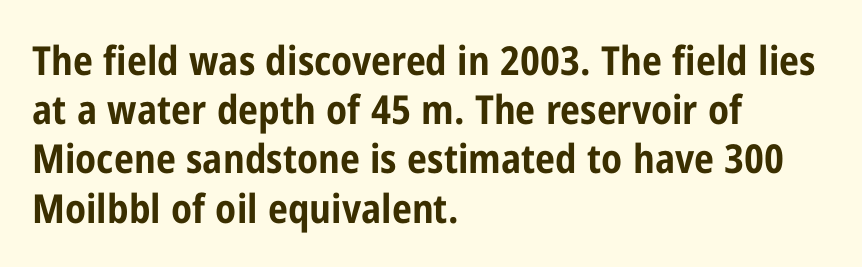
{"serif": "no", "italic": "no", "bold": "yes", "weight": "bold", "width": "condensed", "stroke_contrast": "low", "x_height": "medium", "monospaced": "no", "underline": "no", "align": "left", "line_spacing_ratio": 1.23, "letter_spacing": "normal", "letter_spacing_em": 0.0, "glyph_px": 40}
